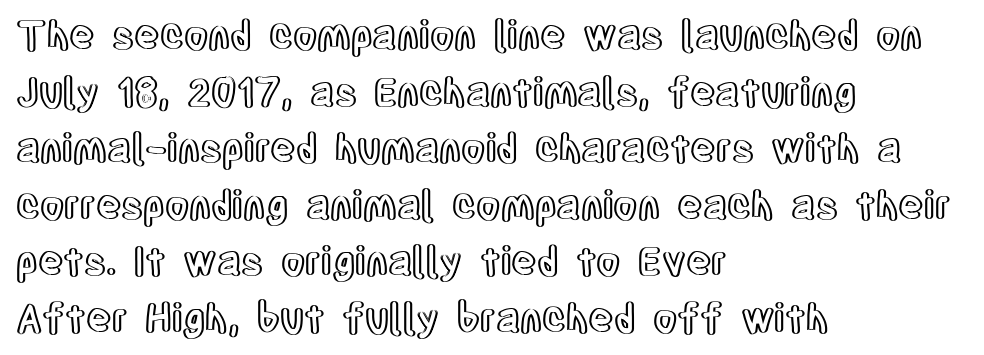
Varying glyph widths throughout — classic text-font behaviour. The leading is moderate, giving the passage an even texture. There is no visible air inserted between adjacent glyphs. Words float on clear page, feet unadorned. Typeset ragged right — the left edge is the straight one. Style check: upright.
